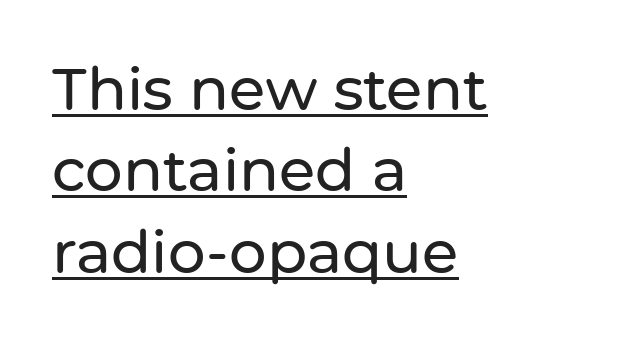
Q: Is the text italic (slanted)? A: No, it is upright.
Q: Is the typeface a serif or a sans-serif typeface? A: Sans-serif.
Q: Is the text underlined? A: Yes.
Q: How is the paragraph aligned? A: Left-aligned.
Q: Is the spacing between letters normal or unusually wide? A: Normal.
Q: Is the spacing between lines tight, normal or loose? A: Normal.
Q: Width (condensed, normal, or wide)? A: Normal.
Q: Stroke contrast? A: Low.
Q: x-height? A: Medium.
Q: Monospaced? A: No.
